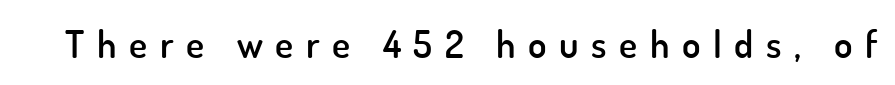
These words are printed semibold, heavier than regular yet not bold. Underlining? Definitely not there. In terms of letterspacing, this is a distinctly airy, spread setting. No feet cap the strokes, marking this as sans-serif type.
